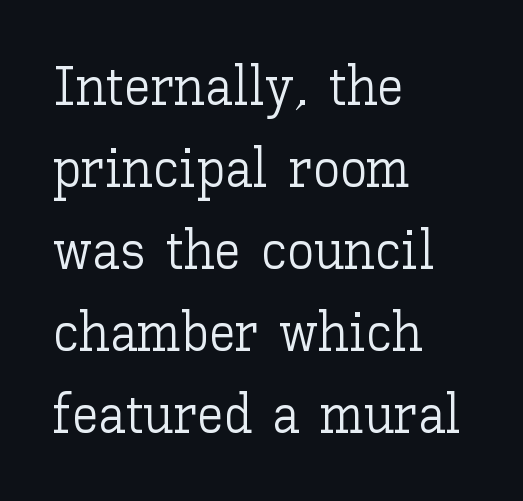
{"italic": "no", "bold": "no", "weight": "light", "width": "normal", "stroke_contrast": "low", "x_height": "medium", "monospaced": "no", "underline": "no", "align": "left", "line_spacing": "normal", "line_spacing_ratio": 1.52, "letter_spacing": "normal", "letter_spacing_em": 0.0, "glyph_px": 54}
